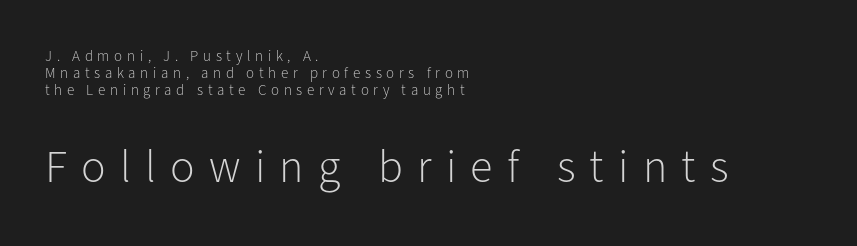
{"serif": "no", "italic": "no", "bold": "no", "weight": "light", "width": "normal", "stroke_contrast": "low", "x_height": "medium", "monospaced": "no", "underline": "no", "align": "left", "line_spacing": "tight", "line_spacing_ratio": 1.15, "letter_spacing": "wide", "letter_spacing_em": 0.31, "larger_block": "second", "size_ratio": 3.07, "glyph_px": 46}
